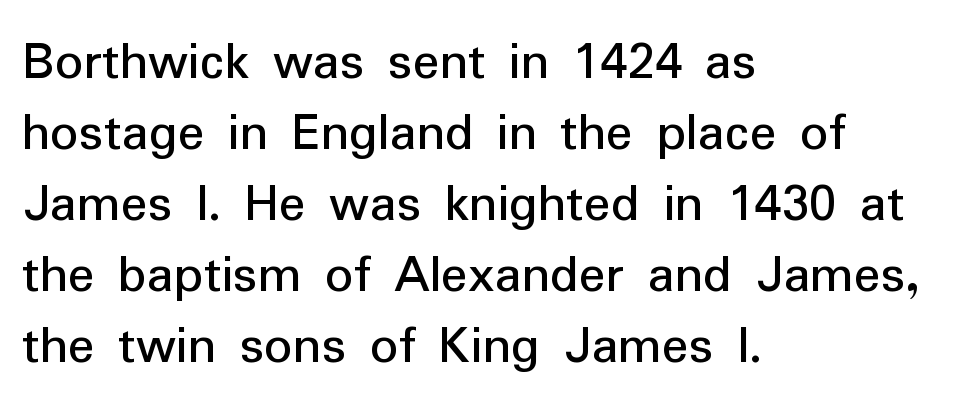
There is no visible air inserted between adjacent glyphs. Each letter keeps its own natural width here, so spacing adapts to shape. Summary of weight: not heavy and not bold. The space directly below the letters is spotless. Designer's note — italics off, roman on.
